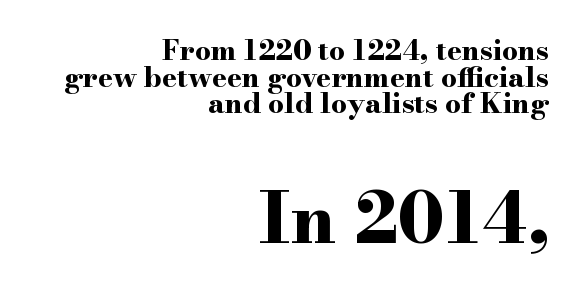
Q: Is the text bold? A: Yes.
Q: Is the text italic (slanted)? A: No, it is upright.
Q: Is the typeface a serif or a sans-serif typeface? A: Serif.
Q: Is the text underlined? A: No.
Q: How is the paragraph aligned? A: Right-aligned.
Q: Is the spacing between letters normal or unusually wide? A: Normal.
Q: Is the spacing between lines tight, normal or loose? A: Tight.
Q: Which block of text is set in a larger size, the first (top) or the second (bottom)? A: The second (bottom) one.
Q: Width (condensed, normal, or wide)? A: Wide.
Q: Stroke contrast? A: High.
Q: x-height? A: Small.
Q: Monospaced? A: No.
